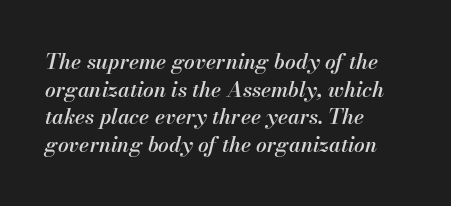
Q: Is the text bold? A: Semi-bold.
Q: Is the text italic (slanted)? A: Yes, it leans right by about 13 degrees.
Q: Is the text underlined? A: No.
Q: How is the paragraph aligned? A: Left-aligned.
Q: Is the spacing between letters normal or unusually wide? A: Normal.
Q: Is the spacing between lines tight, normal or loose? A: Normal.
